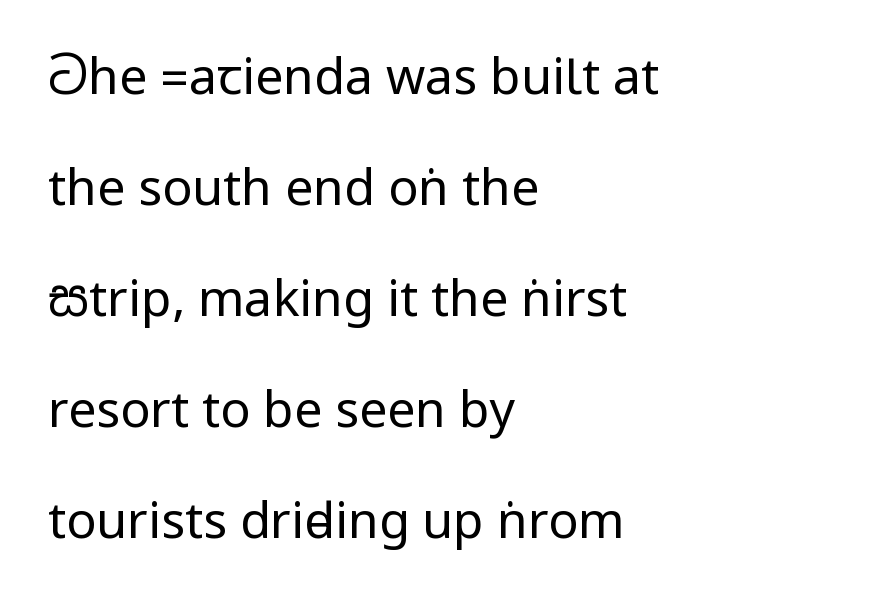
Type style note: lacks serifs. If you measured baseline to baseline, you'd find a long distance. The lines in this sample share a left origin and differ only in where they stop. Every stem runs plumb, perpendicular to the baseline. A clean baseline with only descenders dipping below it.
